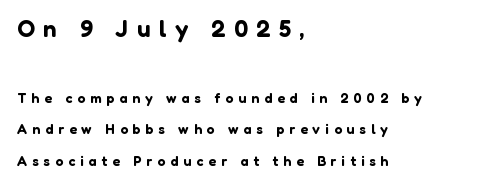
Q: Is the text italic (slanted)? A: No, it is upright.
Q: Is the text underlined? A: No.
Q: How is the paragraph aligned? A: Left-aligned.
Q: Is the spacing between letters normal or unusually wide? A: Unusually wide.
Q: Is the spacing between lines tight, normal or loose? A: Loose.
Q: Which block of text is set in a larger size, the first (top) or the second (bottom)? A: The first (top) one.
